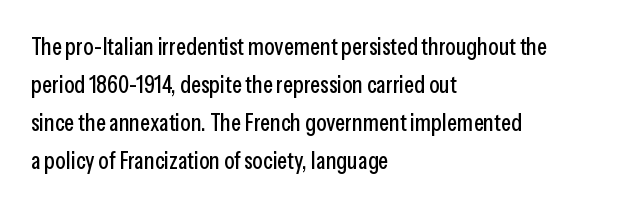
{"italic": "no", "underline": "no", "align": "left", "line_spacing": "normal", "line_spacing_ratio": 1.58, "letter_spacing": "normal", "letter_spacing_em": 0.0, "glyph_px": 24}
